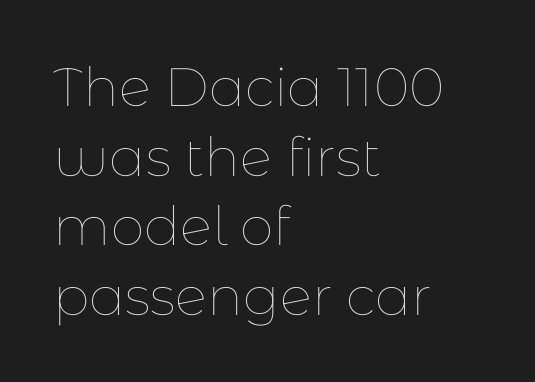
The weight would be labelled regular, book, light, or lighter still. Beneath every word, the page is bare. Each letter keeps its own natural width here, so spacing adapts to shape. The gaps between neighbouring characters are ordinary and unremarkable.
